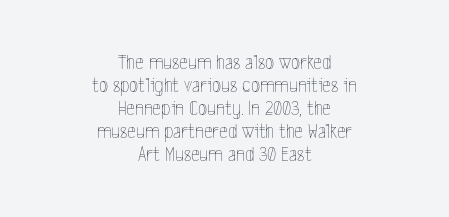
Q: Is the text bold? A: No.
Q: Is the text italic (slanted)? A: No, it is upright.
Q: Is the text underlined? A: No.
Q: How is the paragraph aligned? A: Centered.
Q: Is the spacing between letters normal or unusually wide? A: Normal.
Q: Is the spacing between lines tight, normal or loose? A: Tight.
